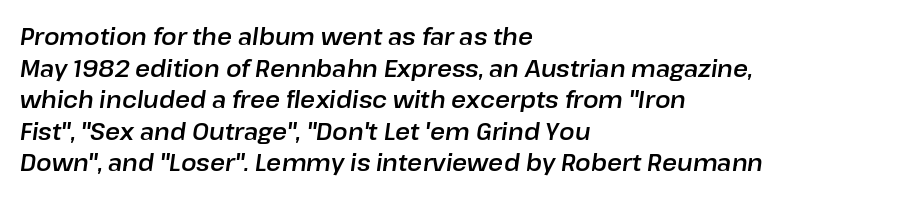
The image shows 23 px text type, italic (leaning right); set left-aligned, normal line spacing (1.37x), normal letter spacing, not underlined.
